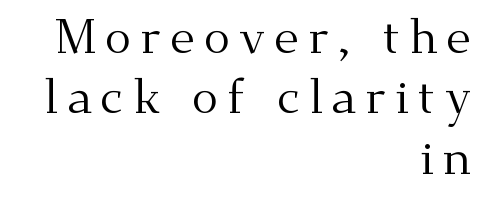
The image shows 49 px regular-weight serif type, upright; set right-aligned, line spacing 1.23x, not underlined; medium stroke contrast and a small x-height.
